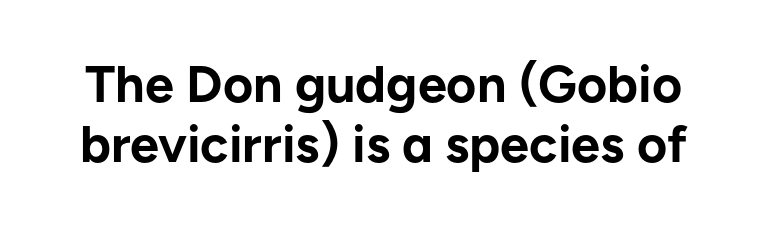
You could not count columns in this text — the font is proportionally spaced. The glyphs have the mass of a bold cut. Observe the ordinary spacing: letters are neighbours, not strangers. The leading is snug, giving the passage a crowded texture.
